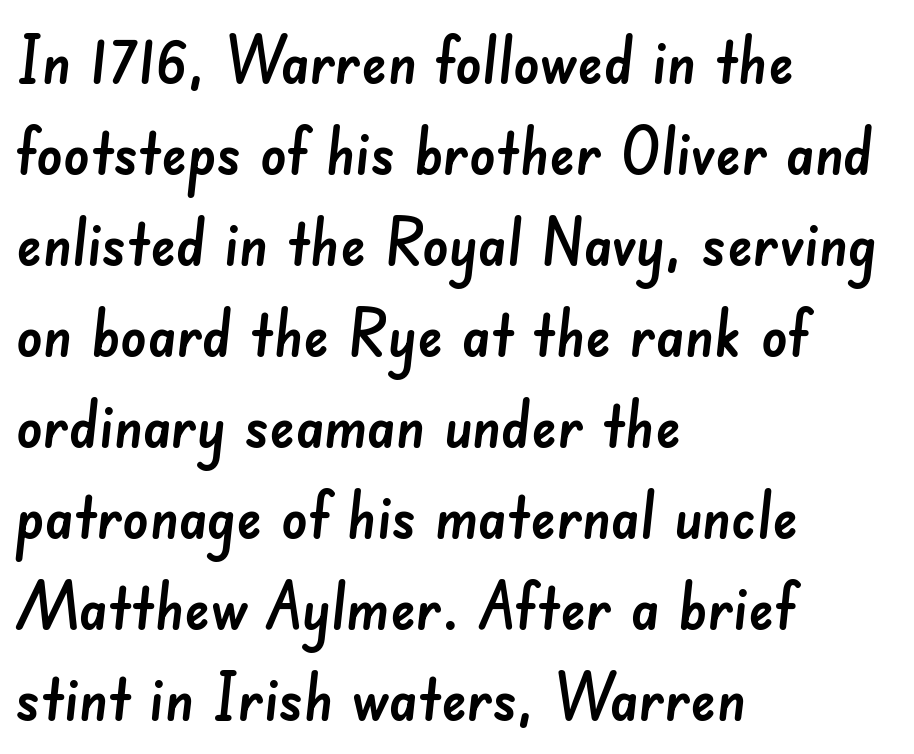
{"serif": "no", "width": "normal", "stroke_contrast": "low", "x_height": "small", "monospaced": "no", "underline": "no", "align": "left", "line_spacing": "normal", "line_spacing_ratio": 1.4, "letter_spacing": "normal", "letter_spacing_em": 0.0, "glyph_px": 65}
